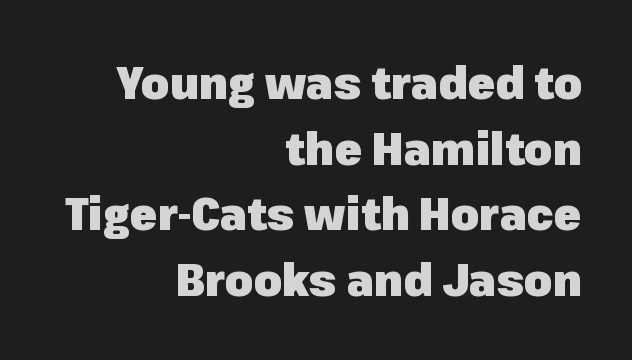
The face used here is rendered with its standard letterfit. One glance says typical: line gaps are just what's usual. Do the characters align in a grid? No, the font is proportional. The font family rendered here belongs to the sans-serif group.
